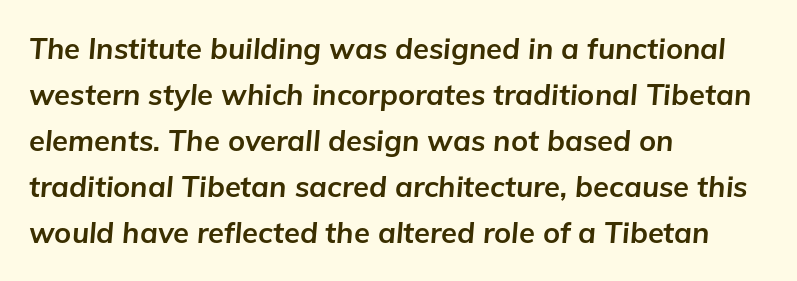
{"italic": "yes", "lean": "right", "slant_degrees": 5, "bold": "yes", "weight": "bold", "width": "normal", "stroke_contrast": "low", "x_height": "medium", "monospaced": "no", "underline": "no", "align": "left", "line_spacing": "normal", "line_spacing_ratio": 1.59, "letter_spacing": "normal", "letter_spacing_em": 0.0, "glyph_px": 29}
